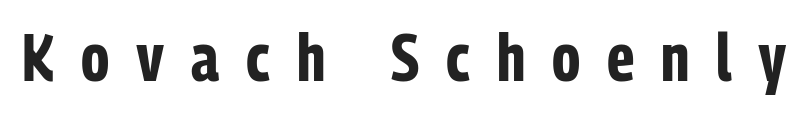
{"serif": "no", "italic": "no", "bold": "yes", "weight": "bold", "width": "condensed", "stroke_contrast": "low", "x_height": "medium", "monospaced": "no", "underline": "no", "letter_spacing": "wide", "letter_spacing_em": 0.4, "glyph_px": 67}
